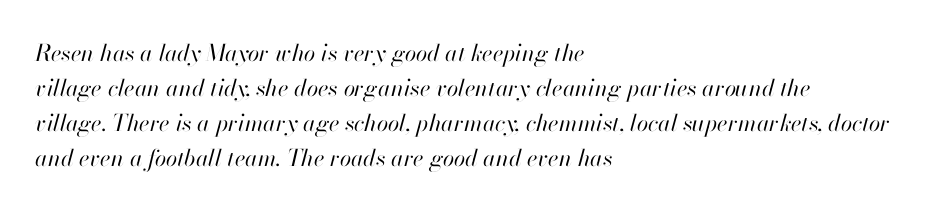
The image shows 23 px text type, italic (leaning right); set left-aligned, normal line spacing (1.52x), normal letter spacing, not underlined.
